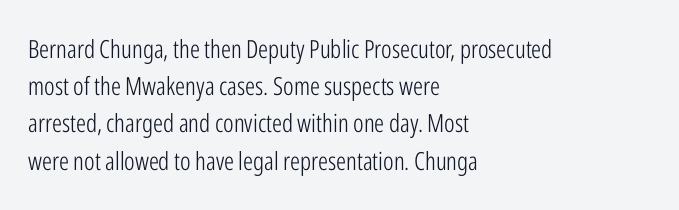
The image shows 25 px text type, upright; set left-aligned, normal line spacing (1.49x), normal letter spacing, not underlined.
